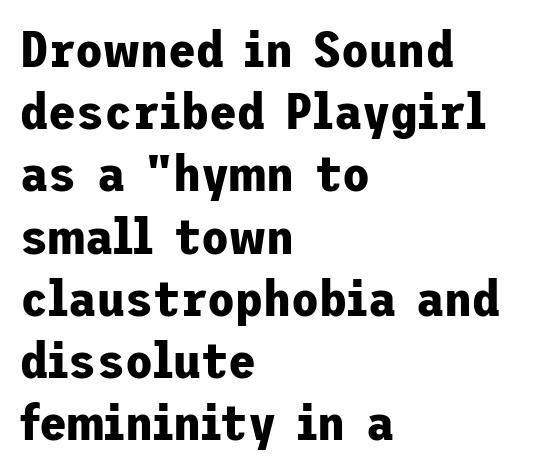
{"serif": "no", "italic": "no", "bold": "yes", "weight": "bold", "width": "normal", "stroke_contrast": "low", "x_height": "medium", "underline": "no", "align": "left", "line_spacing_ratio": 1.22, "letter_spacing": "normal", "letter_spacing_em": 0.0, "glyph_px": 51}
